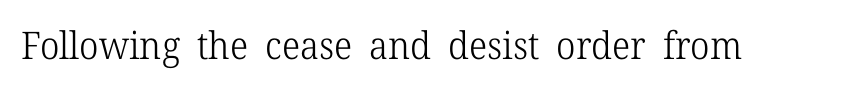
The image shows 38 px light serif type, upright; set normal letter spacing, not underlined; low stroke contrast and a medium x-height.
